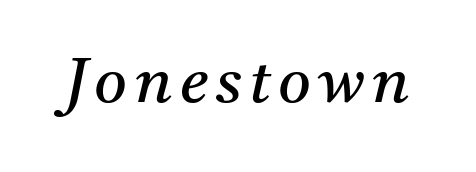
The image shows 63 px regular-weight serif type, italic (leaning right); set not underlined; medium stroke contrast and a medium x-height.
